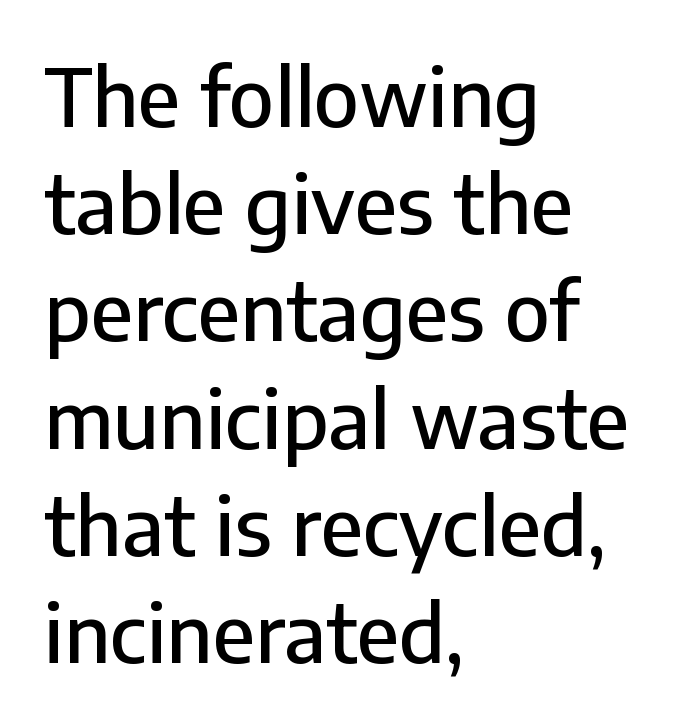
Q: Is the text italic (slanted)? A: No, it is upright.
Q: Is the typeface a serif or a sans-serif typeface? A: Sans-serif.
Q: Is the text underlined? A: No.
Q: How is the paragraph aligned? A: Left-aligned.
Q: Is the spacing between letters normal or unusually wide? A: Normal.
Q: Is the spacing between lines tight, normal or loose? A: Normal.
Q: Width (condensed, normal, or wide)? A: Normal.
Q: Stroke contrast? A: Low.
Q: x-height? A: Medium.
Q: Monospaced? A: No.
